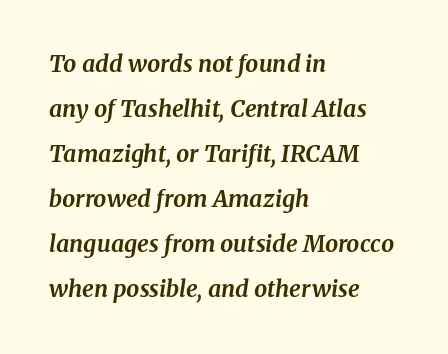
Honestly, there is no underline to notice here at all. Students, note that the glyphs here touch the page at normal intervals. How would I describe the line gaps? Wide and relaxed. Does the lettering tilt? It does — this is italic. The ragged edge is on the right, which tells us the setting is flush left. The rendering uses a bold face; every stroke is thick and dark.
